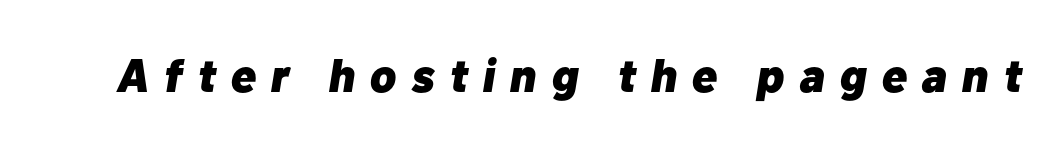
Q: Is the text bold? A: Yes.
Q: Is the text italic (slanted)? A: Yes, it leans right by about 10 degrees.
Q: Is the text underlined? A: No.
Q: Is the spacing between letters normal or unusually wide? A: Unusually wide.
Q: Width (condensed, normal, or wide)? A: Normal.
Q: Stroke contrast? A: Low.
Q: x-height? A: Medium.
Q: Monospaced? A: No.
